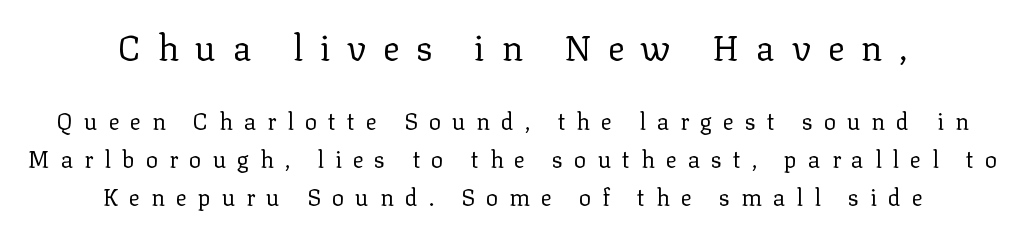
A typesetter would label this face a serif. The rendering positions every line midway between the sides. Notice how descenders clear the ascenders below comfortably — that's standard leading. Ordinary non-slanted type is in use. Here the designer chose a conventional face with non-uniform glyph widths.
